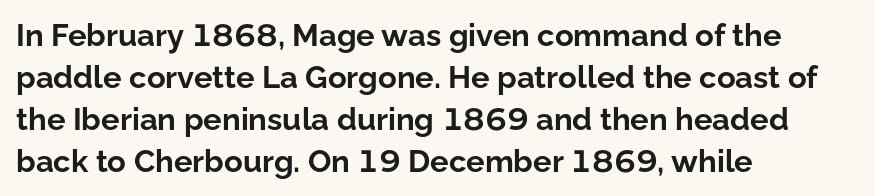
Q: Is the text bold? A: Yes.
Q: Is the text italic (slanted)? A: No, it is upright.
Q: Is the typeface a serif or a sans-serif typeface? A: Sans-serif.
Q: Is the text underlined? A: No.
Q: How is the paragraph aligned? A: Left-aligned.
Q: Is the spacing between letters normal or unusually wide? A: Normal.
Q: Is the spacing between lines tight, normal or loose? A: Normal.
Q: Width (condensed, normal, or wide)? A: Normal.
Q: Stroke contrast? A: Low.
Q: x-height? A: Medium.
Q: Monospaced? A: No.
